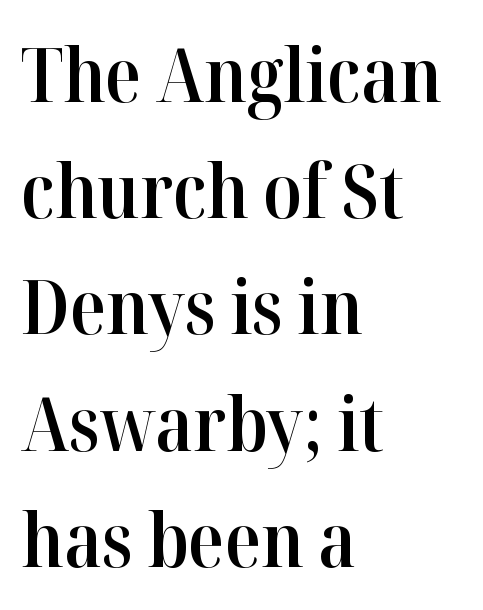
{"serif": "yes", "italic": "no", "bold": "semi", "weight": "semibold", "width": "normal", "stroke_contrast": "high", "x_height": "medium", "monospaced": "no", "underline": "no", "align": "left", "line_spacing": "normal", "line_spacing_ratio": 1.55, "letter_spacing": "normal", "letter_spacing_em": 0.0, "glyph_px": 75}
